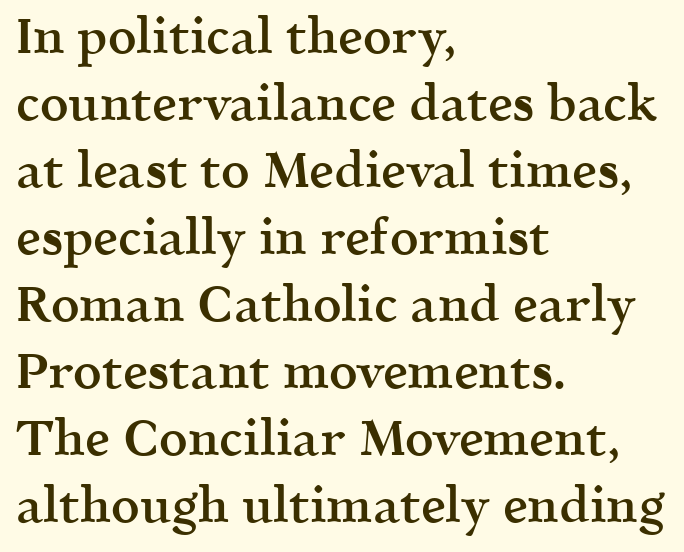
The image shows 50 px semibold serif type, upright; set left-aligned, normal line spacing (1.34x), normal letter spacing, not underlined; a medium x-height.
